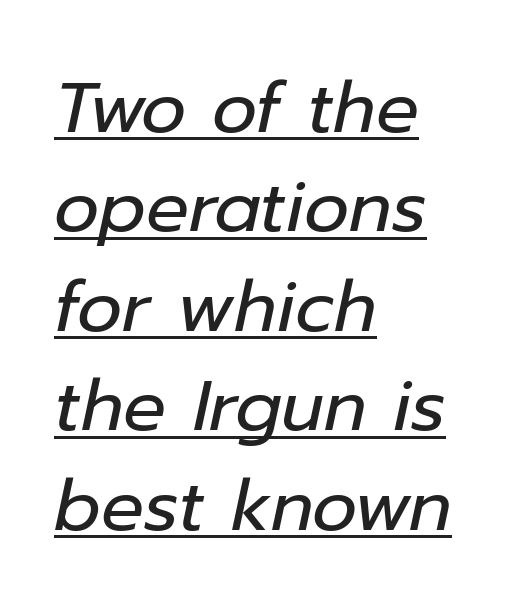
The letterforms sit at book weight or below. Check the space under the baseline: a stroke is drawn there. There is no visible air inserted between adjacent glyphs. Style check: oblique. Honestly, the row spacing looks completely unremarkable. The face used here is proportionally spaced, like ordinary book or web type.
